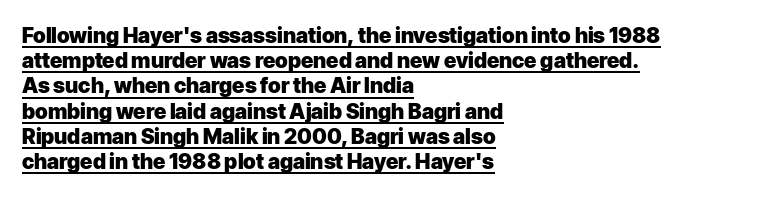
If you drew a line through each stem, it would be perfectly vertical. The paragraph shown leans on its left margin. Does the weight exceed regular? Yes, all the way to bold. Every word sits above its own underline.
